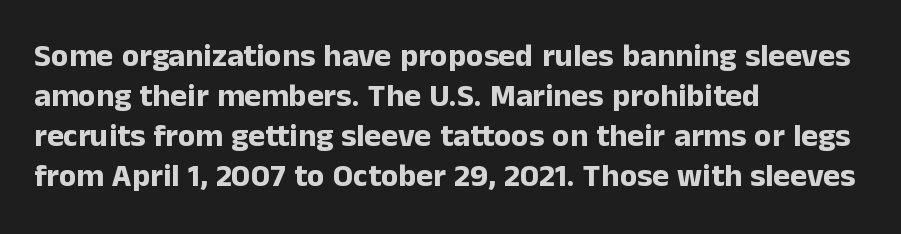
Q: Is the text bold? A: Yes.
Q: Is the text italic (slanted)? A: No, it is upright.
Q: Is the typeface a serif or a sans-serif typeface? A: Sans-serif.
Q: Is the text underlined? A: No.
Q: How is the paragraph aligned? A: Left-aligned.
Q: Is the spacing between letters normal or unusually wide? A: Normal.
Q: Is the spacing between lines tight, normal or loose? A: Normal.
Q: Width (condensed, normal, or wide)? A: Normal.
Q: Stroke contrast? A: Low.
Q: x-height? A: Medium.
Q: Monospaced? A: No.
